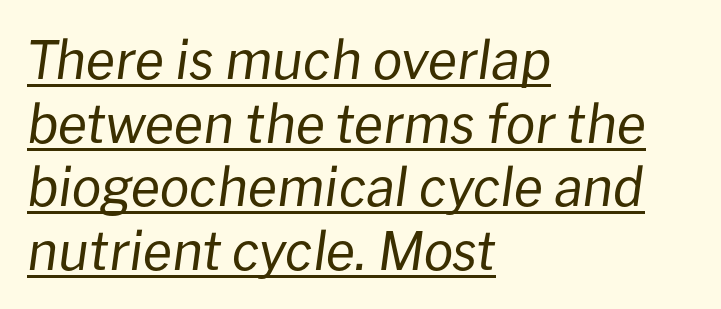
Does the copy run flush right? No — it runs flush left. The rendering uses natural spacing where letterforms have individual widths. Characters follow at the spacing the type designer built in. Compared with ordinary roman type, these characters are visibly tilted.
